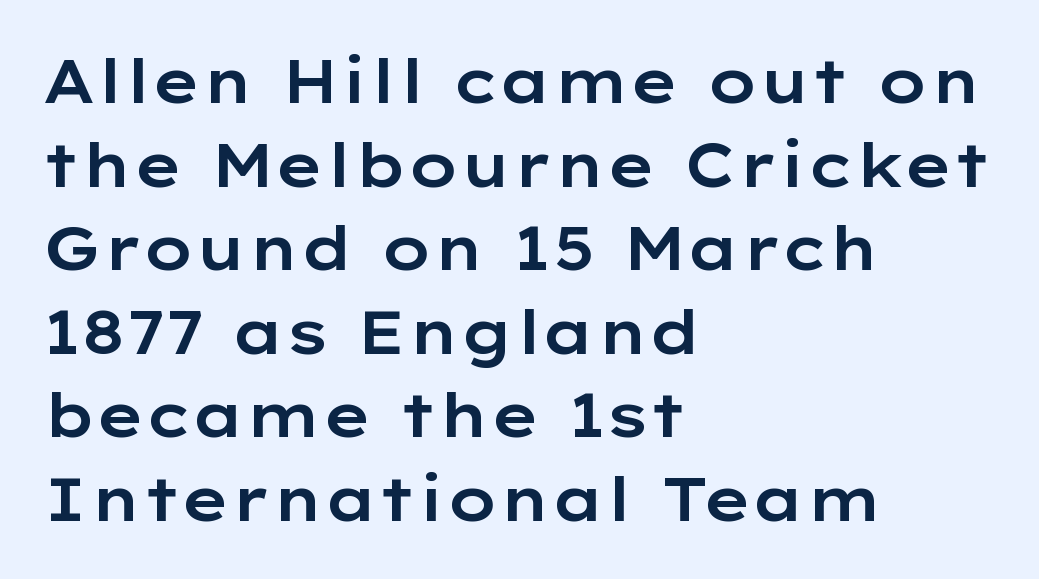
The line texture is even and compact thanks to regular tracking. The space directly below the letters is spotless. Each letter keeps its own natural width here, so spacing adapts to shape. Stroke terminals: plain, sans-serif.
